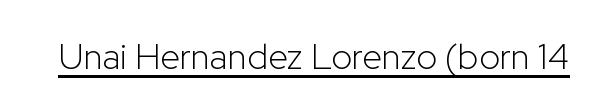
{"serif": "no", "italic": "no", "bold": "no", "weight": "light", "width": "normal", "stroke_contrast": "low", "x_height": "medium", "monospaced": "no", "underline": "yes", "letter_spacing": "normal", "letter_spacing_em": 0.0, "glyph_px": 36}
